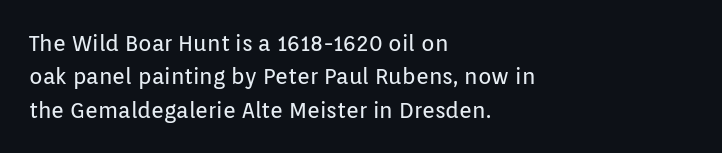
Summary of vertical rhythm: regular, with standard interline spacing. No extra ink here — the face is not bold. Quick note: not italic, upright. Horizontal alignment here is leftward, the default for most running prose.
